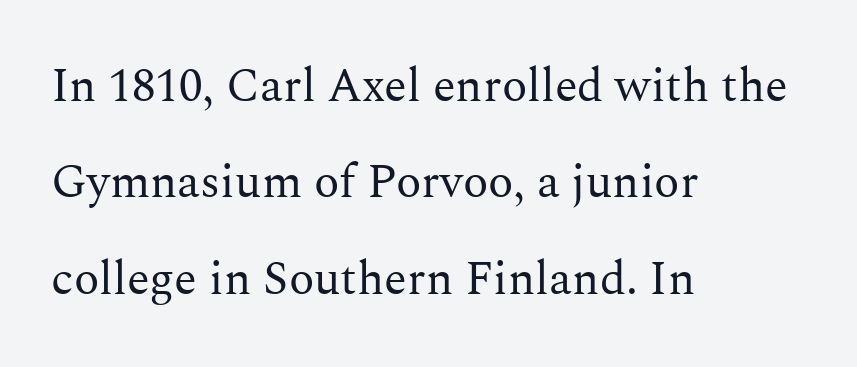
{"serif": "yes", "italic": "no", "bold": "no", "weight": "regular", "width": "normal", "stroke_contrast": "medium", "x_height": "medium", "monospaced": "no", "underline": "no", "align": "left", "line_spacing": "loose", "line_spacing_ratio": 2.05, "letter_spacing": "normal", "letter_spacing_em": 0.0, "glyph_px": 47}
